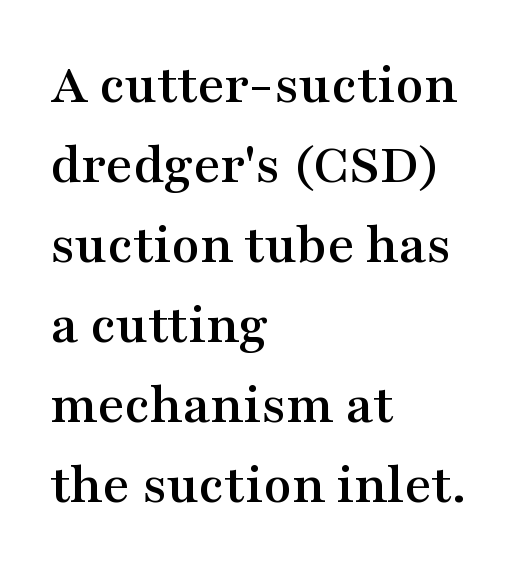
{"serif": "yes", "italic": "no", "width": "wide", "stroke_contrast": "medium", "x_height": "medium", "monospaced": "no", "underline": "no", "align": "left", "line_spacing": "normal", "line_spacing_ratio": 1.38, "letter_spacing": "normal", "letter_spacing_em": 0.0, "glyph_px": 58}
